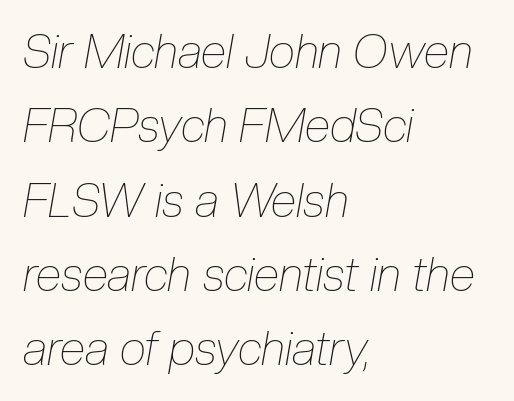
Q: Is the text bold? A: No.
Q: Is the text italic (slanted)? A: Yes, it leans right by about 10 degrees.
Q: Is the text underlined? A: No.
Q: How is the paragraph aligned? A: Left-aligned.
Q: Is the spacing between letters normal or unusually wide? A: Normal.
Q: Is the spacing between lines tight, normal or loose? A: Normal.
Q: Width (condensed, normal, or wide)? A: Condensed.
Q: Stroke contrast? A: Low.
Q: x-height? A: Medium.
Q: Monospaced? A: No.
